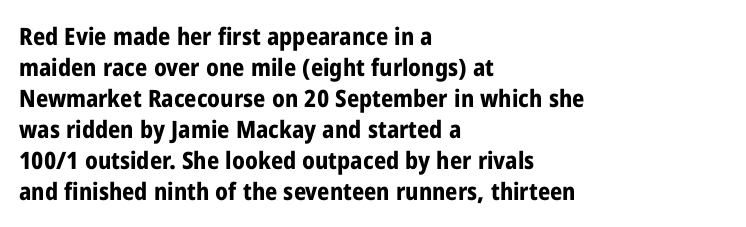
{"italic": "no", "bold": "yes", "underline": "no", "align": "left", "line_spacing": "normal", "line_spacing_ratio": 1.29, "letter_spacing": "normal", "letter_spacing_em": 0.0, "glyph_px": 24}
